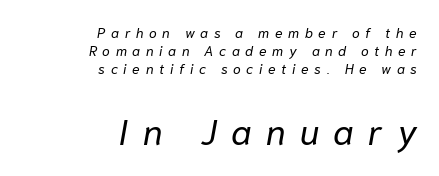
The image shows 36 px regular-weight type, italic (leaning right); set right-aligned, normal line spacing (1.3x), unusually wide letter spacing (+0.4 em), not underlined; the second (bottom) block is 2.57x larger; low stroke contrast and a medium x-height.
